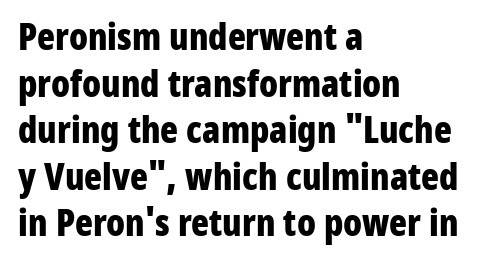
{"serif": "no", "italic": "no", "bold": "yes", "weight": "bold", "width": "condensed", "stroke_contrast": "low", "x_height": "medium", "monospaced": "no", "underline": "no", "align": "left", "line_spacing": "normal", "line_spacing_ratio": 1.26, "letter_spacing": "normal", "letter_spacing_em": 0.0, "glyph_px": 37}
